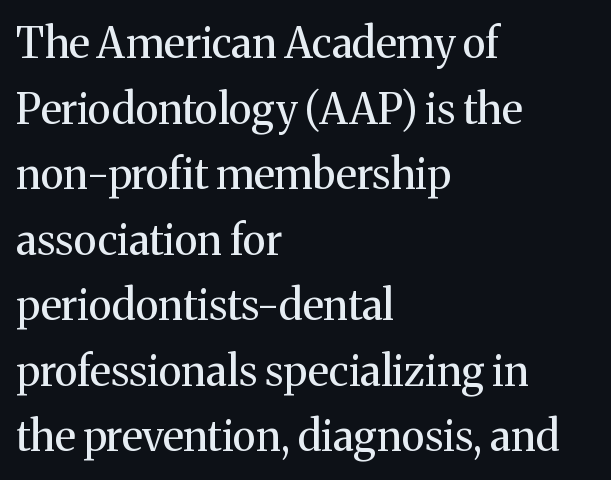
The lettering holds an erect, upright posture throughout. These lines are composed in type with serifs. Heaviness? Minimal to ordinary, like unemphasized prose. Is the block centered? No — it sits flush against the left margin.
